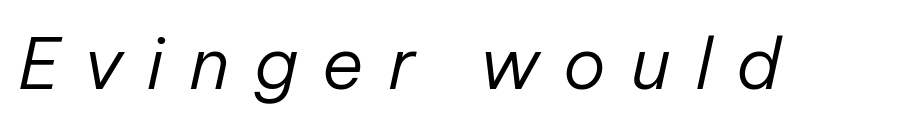
Loose tracking; the words dissolve into strings of separated letters. The baseline area is clear. The letters advance in unequal steps, a hallmark of proportional type. Caption: face not bold, strokes unweighted. The whole block is typeset with a tilt.
